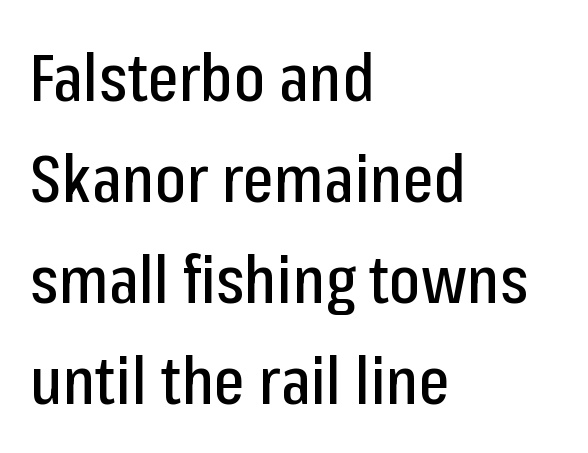
Q: Is the text italic (slanted)? A: No, it is upright.
Q: Is the typeface a serif or a sans-serif typeface? A: Sans-serif.
Q: Is the text underlined? A: No.
Q: How is the paragraph aligned? A: Left-aligned.
Q: Is the spacing between letters normal or unusually wide? A: Normal.
Q: Is the spacing between lines tight, normal or loose? A: Normal.
Q: Width (condensed, normal, or wide)? A: Condensed.
Q: Stroke contrast? A: Low.
Q: x-height? A: Medium.
Q: Monospaced? A: No.
